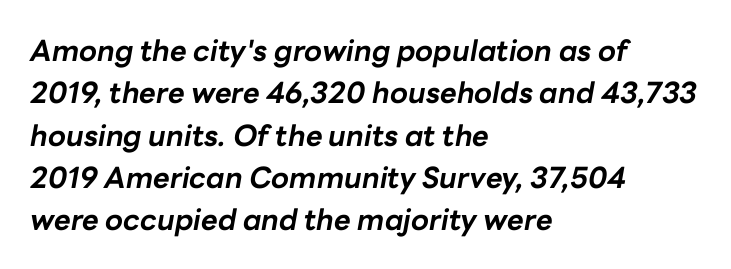
{"italic": "yes", "lean": "right", "slant_degrees": 10, "bold": "yes", "weight": "bold", "width": "normal", "stroke_contrast": "low", "x_height": "medium", "monospaced": "no", "underline": "no", "align": "left", "line_spacing": "normal", "line_spacing_ratio": 1.46, "letter_spacing": "normal", "letter_spacing_em": 0.0, "glyph_px": 29}
